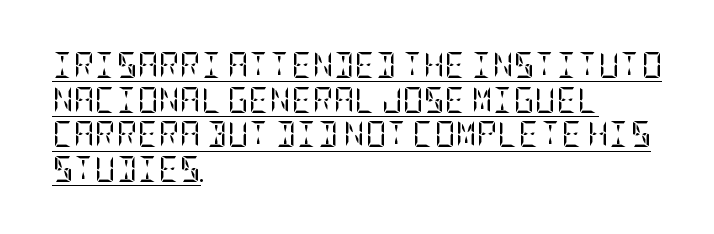
Characters follow at the spacing the type designer built in. Stroke mass is kept to a normal reading level or below. The rendering uses the underline text-decoration. Notice how descenders clear the ascenders below comfortably — that's standard leading.
